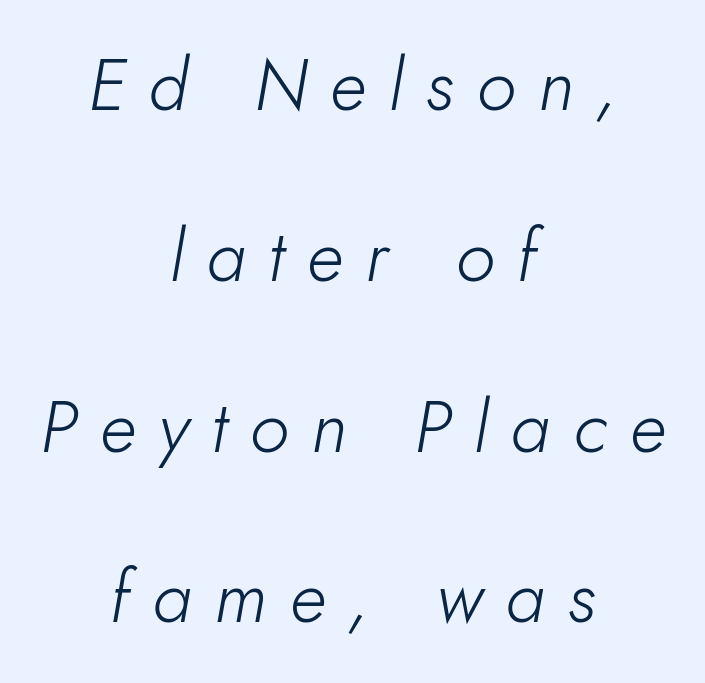
The image shows 73 px light type, italic (leaning right); set centered, loose line spacing (2.34x), unusually wide letter spacing (+0.31 em), not underlined; low stroke contrast and a small x-height.
